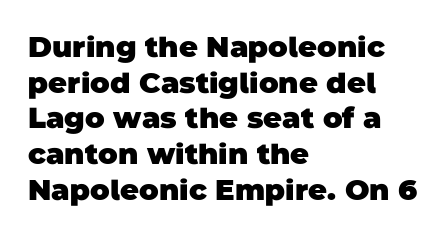
Set as a true bold cut, around the 700 mark. The tracking reads as untouched default to a designer's eye. Line starts are locked; line ends wander. The passage shown is typed in a proportional face where columns would drift.
